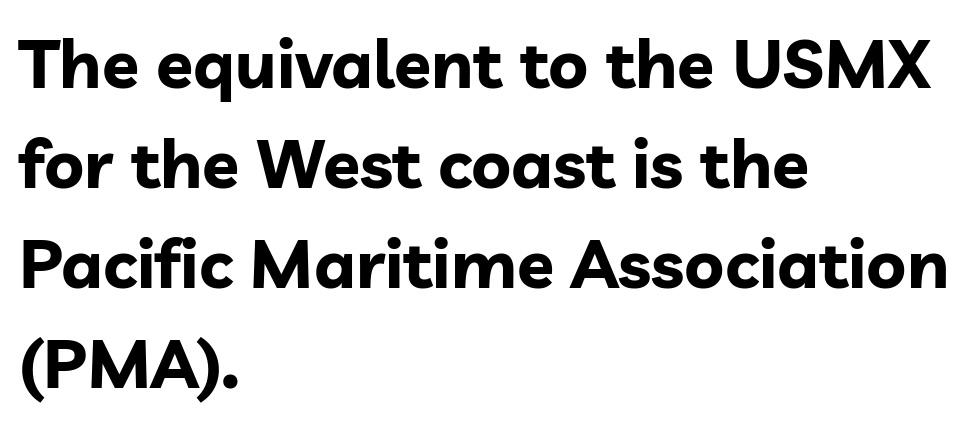
Q: Is the text bold? A: Yes.
Q: Is the text italic (slanted)? A: No, it is upright.
Q: Is the typeface a serif or a sans-serif typeface? A: Sans-serif.
Q: Is the text underlined? A: No.
Q: How is the paragraph aligned? A: Left-aligned.
Q: Is the spacing between letters normal or unusually wide? A: Normal.
Q: Is the spacing between lines tight, normal or loose? A: Normal.
Q: Width (condensed, normal, or wide)? A: Normal.
Q: Stroke contrast? A: Low.
Q: x-height? A: Medium.
Q: Monospaced? A: No.
